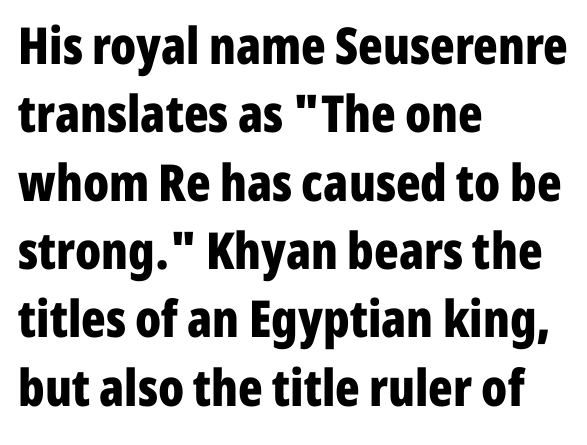
The letters stand upright; this is a roman face. The face used here has the dense, thick strokes of a bold. What's the leading like? Ordinary, nothing unusual. Serif or sans? Sans — the stroke terminals are bare. Honestly, the letter spacing is just normal — you wouldn't notice it.
